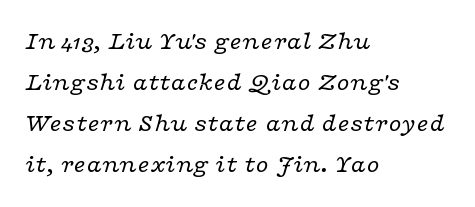
Q: Is the text bold? A: No.
Q: Is the text italic (slanted)? A: Yes, it leans right by about 16 degrees.
Q: Is the text underlined? A: No.
Q: How is the paragraph aligned? A: Left-aligned.
Q: Is the spacing between letters normal or unusually wide? A: Normal.
Q: Is the spacing between lines tight, normal or loose? A: Normal.
